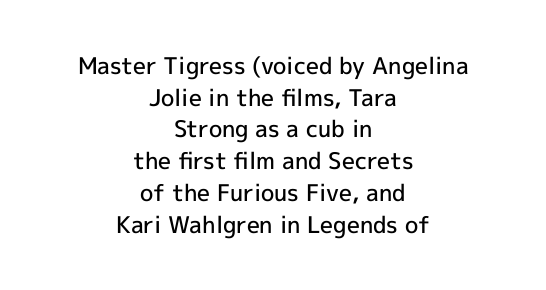
Short and long lines alike share a common midpoint. Check the space under the baseline: it is left empty. The type sits square on the baseline with zero lean. Each new line begins a customary step beneath the previous one.
